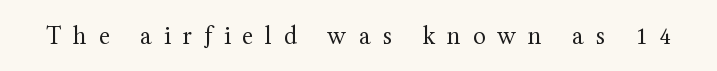
{"italic": "no", "bold": "no", "underline": "no", "letter_spacing": "wide", "letter_spacing_em": 0.46, "glyph_px": 26}
